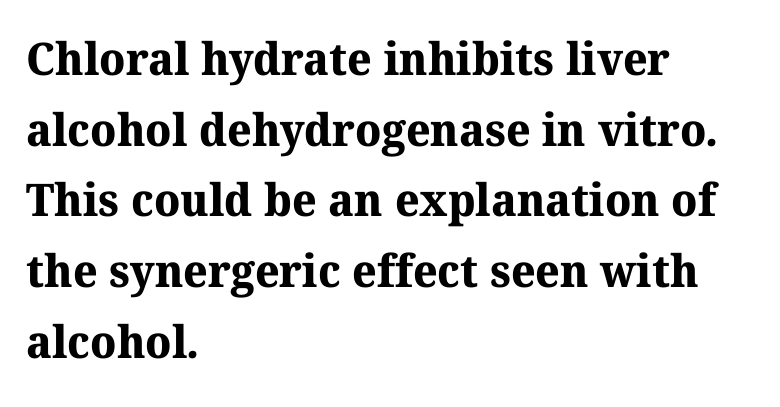
The image shows 45 px bold serif type; set left-aligned, normal line spacing (1.57x), normal letter spacing, not underlined; medium stroke contrast and a medium x-height.
